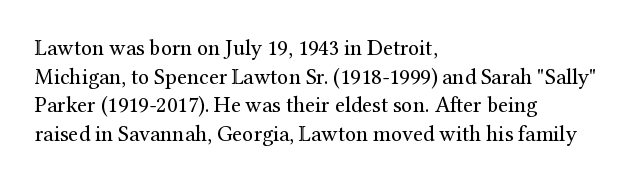
The image shows 22 px text type, upright; set left-aligned, normal line spacing (1.3x), normal letter spacing, not underlined.
